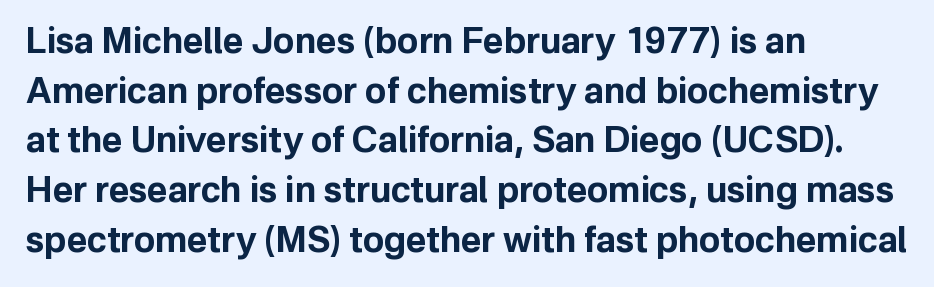
{"serif": "no", "italic": "no", "bold": "yes", "weight": "bold", "width": "normal", "stroke_contrast": "low", "x_height": "medium", "monospaced": "no", "underline": "no", "align": "left", "line_spacing": "normal", "line_spacing_ratio": 1.42, "letter_spacing": "normal", "letter_spacing_em": 0.0, "glyph_px": 35}
